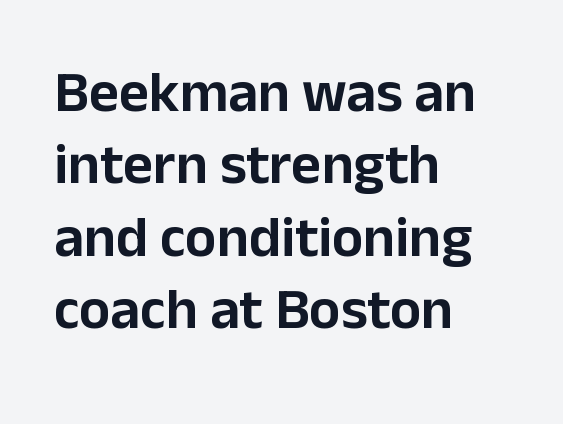
This sample uses an upright cut, with every glyph sitting square on the baseline. The designer left line spacing at the default. A typesetter would label this face a sans. This rendering leaves character spacing at its baseline value. Does the copy run flush right? No — it runs flush left.
